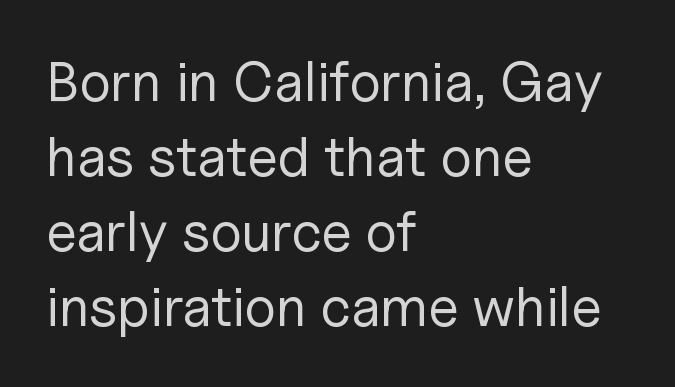
Each stroke keeps to a modest, everyday thickness or less. The setting favours the left margin, as ordinary paragraphs usually do. Does the type have serifs? No, each stem ends abruptly. Descender tails drop into unmarked territory. The passage shown has conventional tracking throughout. Vertical spacing — default.
